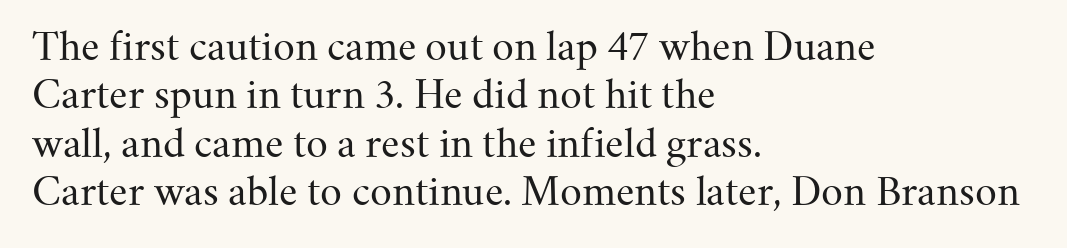
The setting favours the left margin, as ordinary paragraphs usually do. The rendering uses natural spacing where letterforms have individual widths. Letterform terminals end in serifs throughout the passage. Leading: standard. Clear beneath every line of the passage. On a weight scale, this lands at 450 or below.
